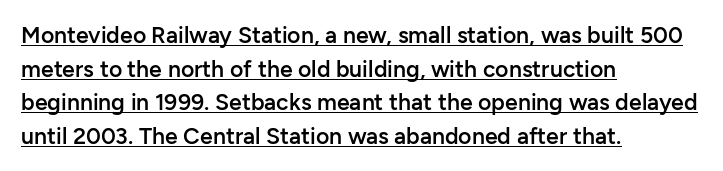
{"italic": "no", "bold": "semi", "underline": "yes", "align": "left", "line_spacing": "normal", "line_spacing_ratio": 1.46, "letter_spacing": "normal", "letter_spacing_em": 0.0, "glyph_px": 23}
